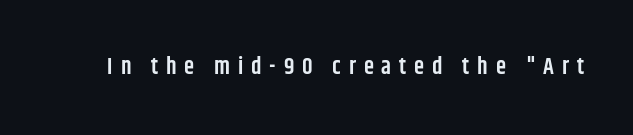
The image shows 23 px text type, upright; set unusually wide letter spacing (+0.34 em), not underlined.
